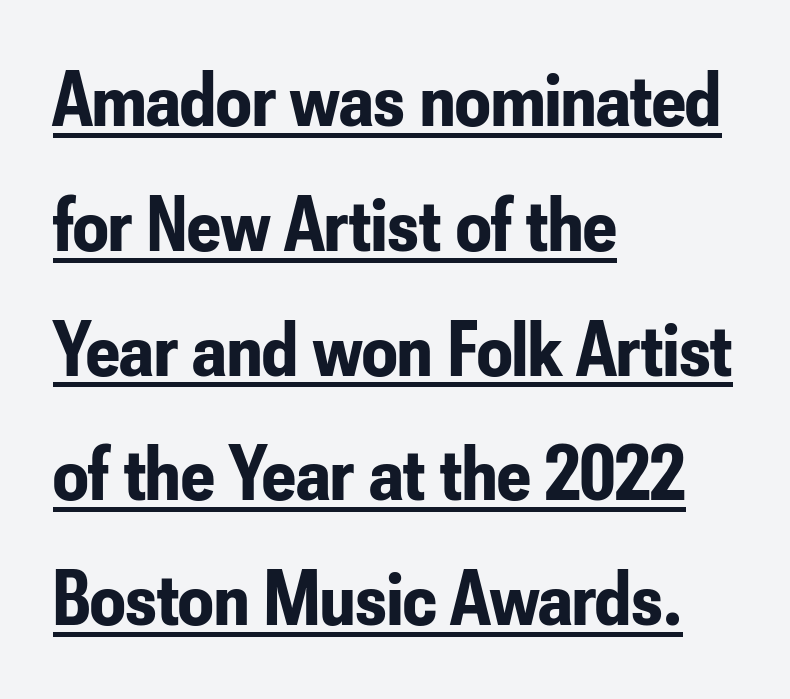
Font category for this specimen: sans-serif. Each new line begins a customary step beneath the previous one. You could not count columns in this text — the font is proportionally spaced. The text block is weighted toward the left margin, trailing off unevenly rightward. The rendering uses the underline text-decoration. Observe the ordinary spacing: letters are neighbours, not strangers.
